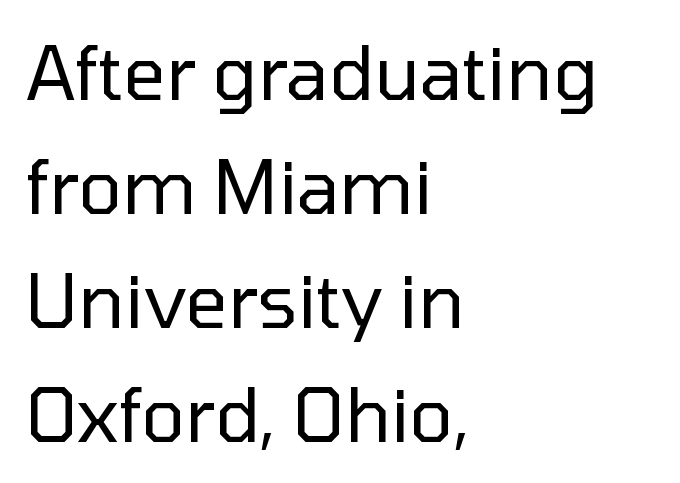
The image shows 74 px regular-weight sans-serif type, upright; set left-aligned, normal line spacing (1.54x), normal letter spacing, not underlined; low stroke contrast and a medium x-height.
